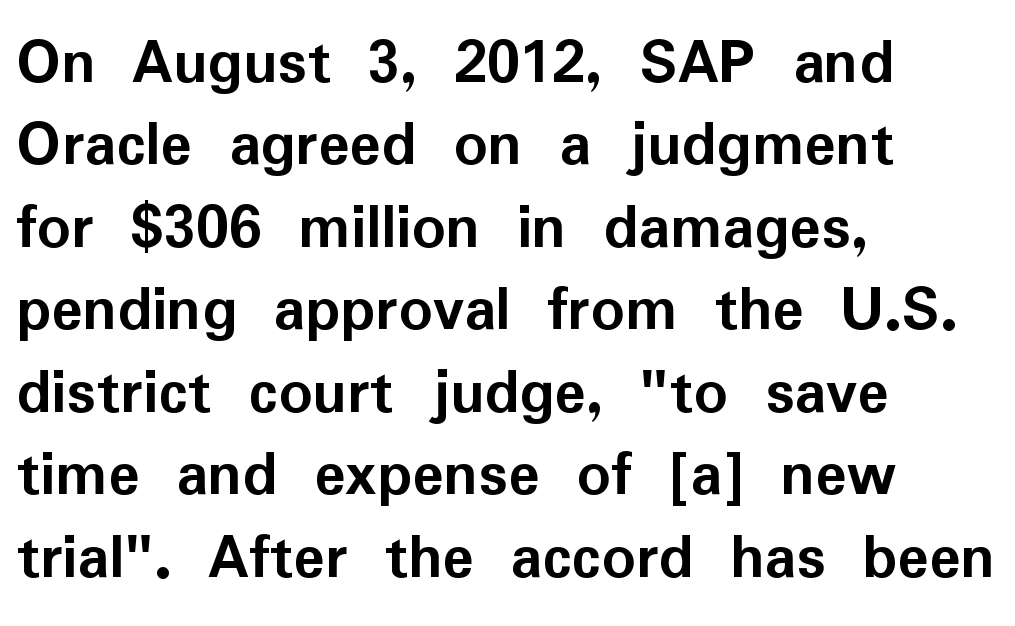
Q: Is the text bold? A: Yes.
Q: Is the text italic (slanted)? A: No, it is upright.
Q: Is the typeface a serif or a sans-serif typeface? A: Sans-serif.
Q: Is the text underlined? A: No.
Q: How is the paragraph aligned? A: Left-aligned.
Q: Is the spacing between letters normal or unusually wide? A: Normal.
Q: Is the spacing between lines tight, normal or loose? A: Normal.
Q: Width (condensed, normal, or wide)? A: Normal.
Q: Stroke contrast? A: Low.
Q: x-height? A: Medium.
Q: Monospaced? A: No.
